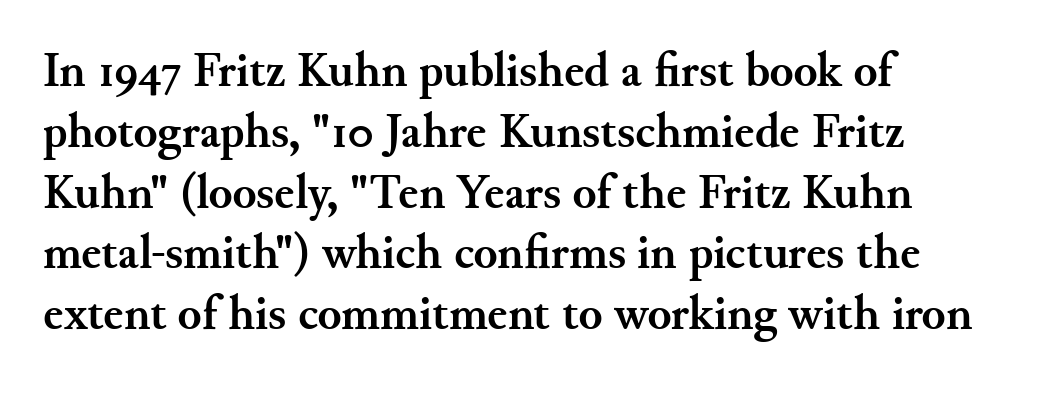
{"serif": "yes", "italic": "no", "bold": "yes", "weight": "semibold", "width": "normal", "stroke_contrast": "medium", "x_height": "small", "monospaced": "no", "underline": "no", "align": "left", "line_spacing_ratio": 1.24, "letter_spacing": "normal", "letter_spacing_em": 0.0, "glyph_px": 49}
